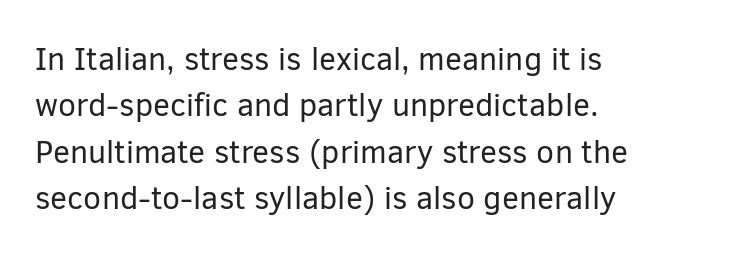
The image shows 32 px regular-weight sans-serif type, upright; set left-aligned, normal line spacing (1.45x), normal letter spacing, not underlined; low stroke contrast and a medium x-height.
